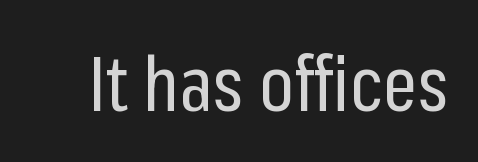
{"serif": "no", "italic": "no", "bold": "no", "weight": "regular", "width": "condensed", "stroke_contrast": "low", "x_height": "medium", "monospaced": "no", "underline": "no", "letter_spacing": "normal", "letter_spacing_em": 0.0, "glyph_px": 76}
